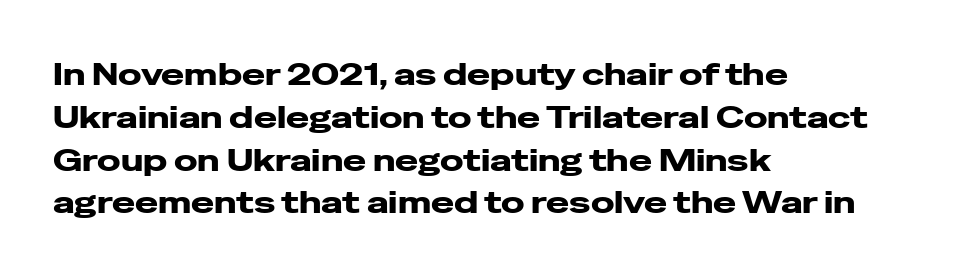
Q: Is the text bold? A: Yes.
Q: Is the text italic (slanted)? A: No, it is upright.
Q: Is the typeface a serif or a sans-serif typeface? A: Sans-serif.
Q: Is the text underlined? A: No.
Q: How is the paragraph aligned? A: Left-aligned.
Q: Is the spacing between letters normal or unusually wide? A: Normal.
Q: Is the spacing between lines tight, normal or loose? A: Normal.
Q: Width (condensed, normal, or wide)? A: Wide.
Q: Stroke contrast? A: Low.
Q: x-height? A: Medium.
Q: Monospaced? A: No.
